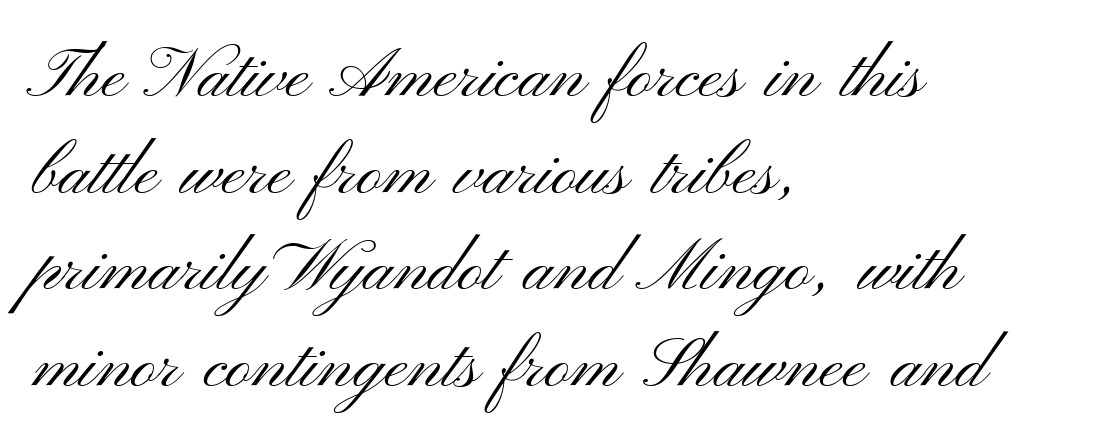
{"serif": "no", "bold": "no", "weight": "light", "width": "wide", "stroke_contrast": "medium", "x_height": "small", "monospaced": "no", "underline": "no", "align": "left", "line_spacing": "normal", "line_spacing_ratio": 1.38, "letter_spacing": "normal", "letter_spacing_em": 0.0, "glyph_px": 70}
